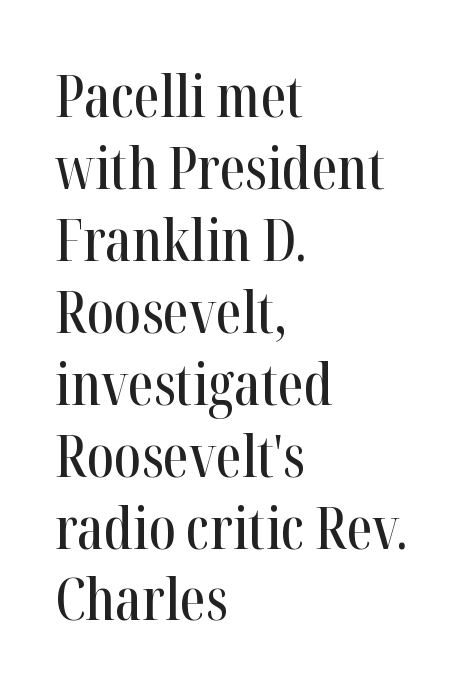
Each letter's strokes conclude with small projecting serifs. In terms of letterspacing, this is plain default setting. Varying glyph widths throughout — classic text-font behaviour. This is roman type, the default non-slanted kind. Alignment: flush left.
